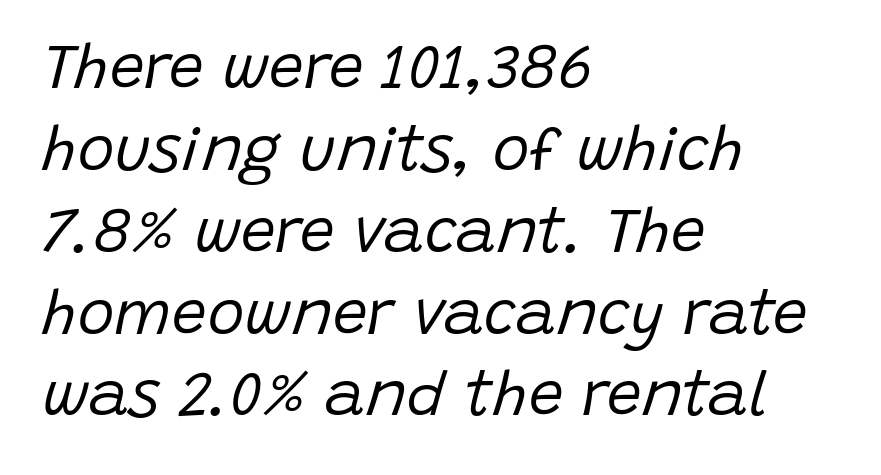
The image shows 62 px regular-weight type, italic (leaning right); set left-aligned, normal line spacing (1.32x), normal letter spacing, not underlined; low stroke contrast and a large x-height.
